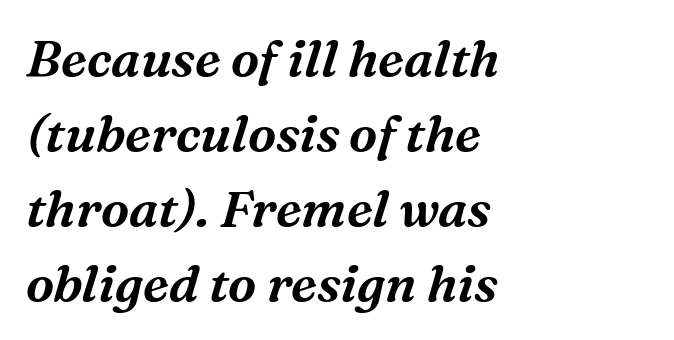
The image shows 51 px serif type, italic (leaning right); set left-aligned, normal line spacing (1.47x), normal letter spacing, not underlined; medium stroke contrast and a medium x-height.
